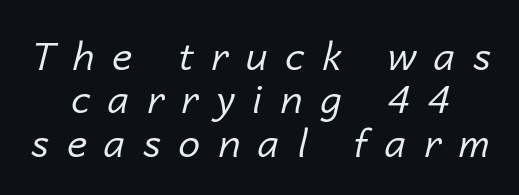
{"italic": "yes", "lean": "right", "slant_degrees": 14, "bold": "no", "weight": "regular", "width": "normal", "stroke_contrast": "low", "x_height": "medium", "monospaced": "no", "underline": "no", "align": "center", "line_spacing": "tight", "line_spacing_ratio": 1.11, "letter_spacing": "wide", "letter_spacing_em": 0.46, "glyph_px": 39}
